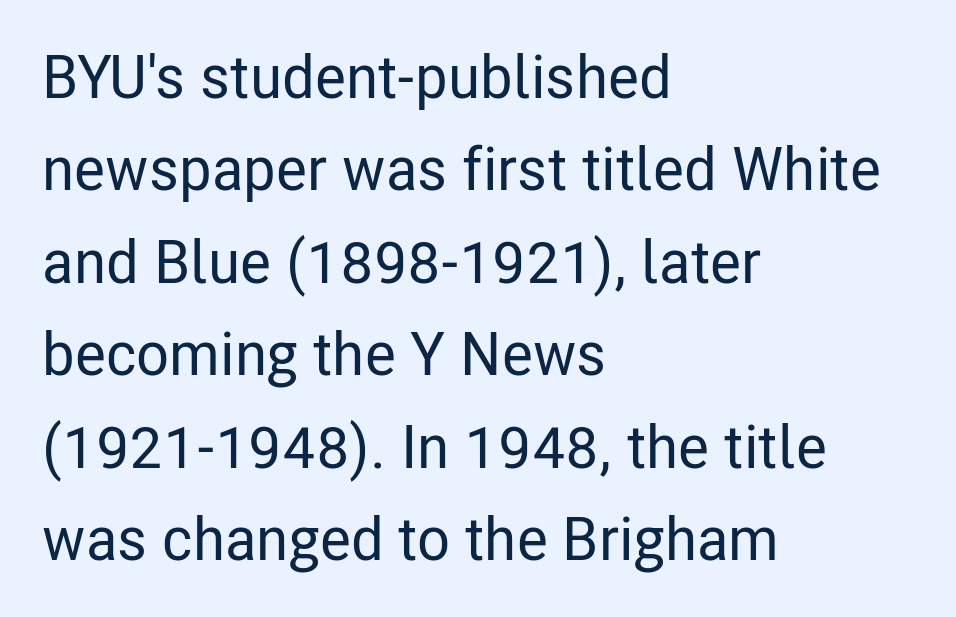
Q: Is the text italic (slanted)? A: No, it is upright.
Q: Is the typeface a serif or a sans-serif typeface? A: Sans-serif.
Q: Is the text underlined? A: No.
Q: How is the paragraph aligned? A: Left-aligned.
Q: Is the spacing between letters normal or unusually wide? A: Normal.
Q: Is the spacing between lines tight, normal or loose? A: Normal.
Q: Width (condensed, normal, or wide)? A: Condensed.
Q: Stroke contrast? A: Low.
Q: x-height? A: Medium.
Q: Monospaced? A: No.
